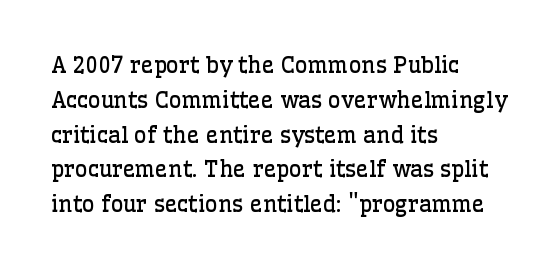
{"italic": "no", "bold": "no", "underline": "no", "align": "left", "line_spacing": "normal", "line_spacing_ratio": 1.58, "letter_spacing": "normal", "letter_spacing_em": 0.0, "glyph_px": 22}
